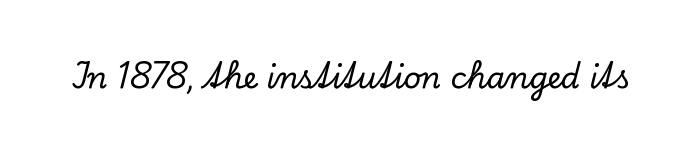
The image shows 30 px serif type; set normal letter spacing, not underlined; low stroke contrast and a small x-height.
